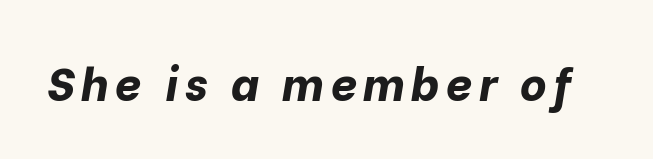
The image shows 46 px bold type, italic (leaning right); set not underlined; low stroke contrast and a medium x-height.
